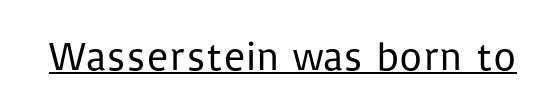
Nobody touched the tracking dial on this one. The axis of the letterforms is exactly vertical. This sample uses a sans-serif face. A baseline rule has been typeset under these characters. A typesetter would call this proportional, since set widths differ per character. The typesetting does not lean heavy: it is not bold.
